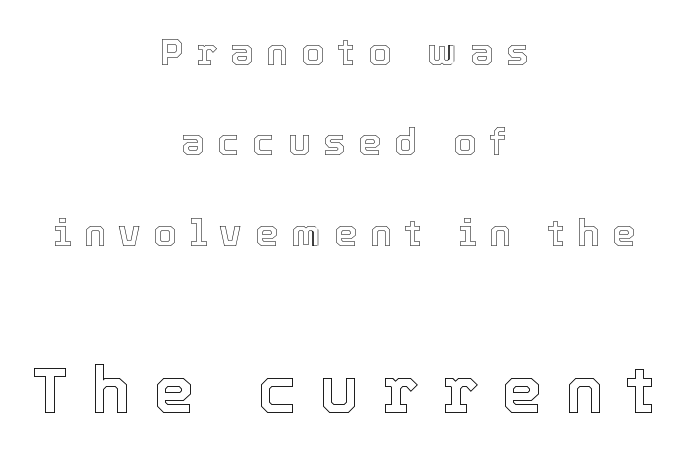
Q: Is the text italic (slanted)? A: No, it is upright.
Q: Is the text underlined? A: No.
Q: How is the paragraph aligned? A: Centered.
Q: Is the spacing between letters normal or unusually wide? A: Unusually wide.
Q: Is the spacing between lines tight, normal or loose? A: Loose.
Q: Which block of text is set in a larger size, the first (top) or the second (bottom)? A: The second (bottom) one.
Q: Width (condensed, normal, or wide)? A: Normal.
Q: x-height? A: Medium.
Q: Monospaced? A: No.
